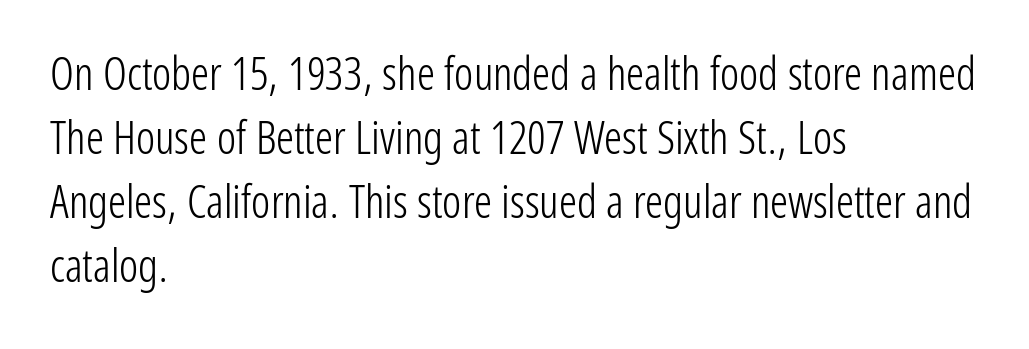
Q: Is the text bold? A: No.
Q: Is the text italic (slanted)? A: No, it is upright.
Q: Is the typeface a serif or a sans-serif typeface? A: Sans-serif.
Q: Is the text underlined? A: No.
Q: How is the paragraph aligned? A: Left-aligned.
Q: Is the spacing between letters normal or unusually wide? A: Normal.
Q: Is the spacing between lines tight, normal or loose? A: Normal.
Q: Width (condensed, normal, or wide)? A: Condensed.
Q: Stroke contrast? A: Low.
Q: x-height? A: Medium.
Q: Monospaced? A: No.
